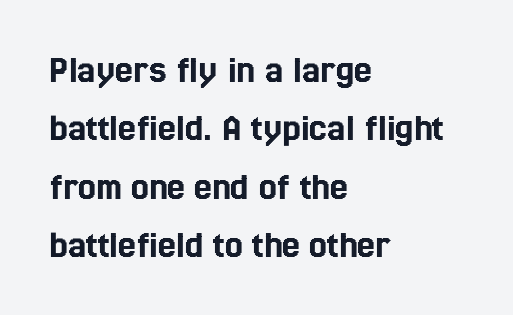
The image shows 40 px condensed type, upright; set left-aligned, normal line spacing (1.46x), normal letter spacing, not underlined; a medium x-height.
